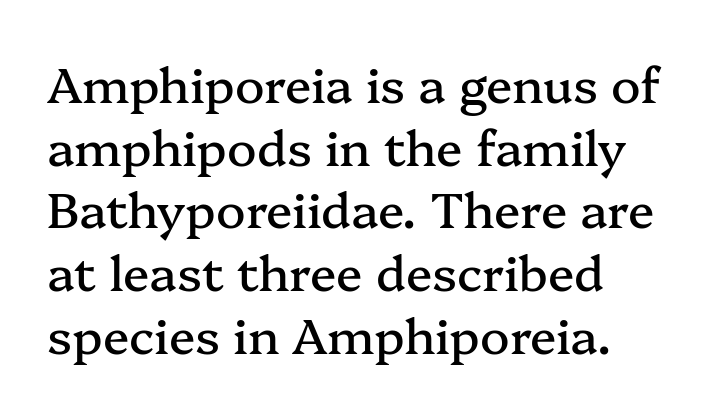
The image shows 49 px serif type, upright; set left-aligned, normal line spacing (1.28x), normal letter spacing, not underlined; medium stroke contrast and a medium x-height.
